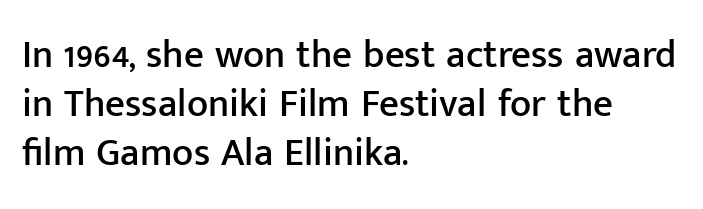
Q: Is the text italic (slanted)? A: No, it is upright.
Q: Is the typeface a serif or a sans-serif typeface? A: Sans-serif.
Q: Is the text underlined? A: No.
Q: How is the paragraph aligned? A: Left-aligned.
Q: Is the spacing between letters normal or unusually wide? A: Normal.
Q: Is the spacing between lines tight, normal or loose? A: Normal.
Q: Width (condensed, normal, or wide)? A: Normal.
Q: Stroke contrast? A: Low.
Q: x-height? A: Medium.
Q: Monospaced? A: No.
